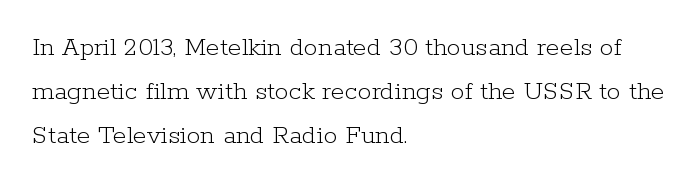
The image shows 28 px light serif type, upright; set left-aligned, normal line spacing (1.58x), normal letter spacing, not underlined; low stroke contrast and a medium x-height.
